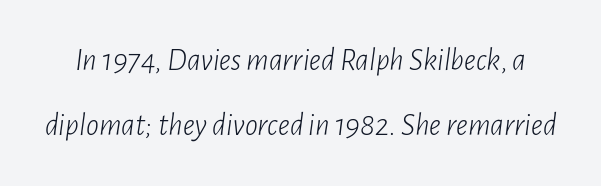
Rendered with sloped, italic letterforms. The rendering uses natural spacing where letterforms have individual widths. Is the letter spacing exaggerated? No — it looks like the ordinary default. The foot of each line stays bare and open. The passage shown stacks its lines with a broad gap. Counters stay open thanks to moderate or lighter strokes.
